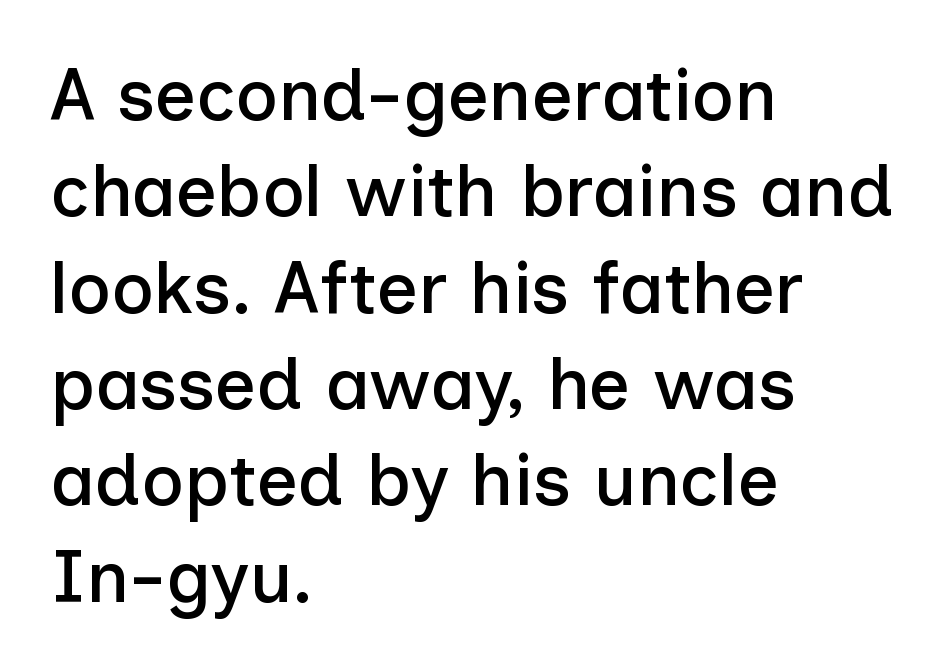
Spacing verdict: proportional, widths tailored to each character. The letters stand upright; this is a roman face. This sample is left-justified, so line endings fall wherever the words run out. The gaps between neighbouring characters are ordinary and unremarkable. You can tell from the bare stems that sans-serif type was used. Nobody drew a line under any word here.
